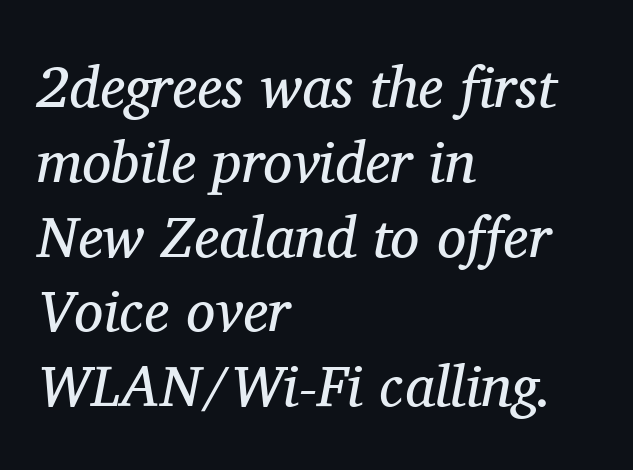
{"serif": "yes", "italic": "yes", "lean": "right", "slant_degrees": 11, "bold": "no", "weight": "regular", "width": "normal", "stroke_contrast": "medium", "x_height": "medium", "monospaced": "no", "underline": "no", "align": "left", "line_spacing": "normal", "line_spacing_ratio": 1.29, "letter_spacing": "normal", "letter_spacing_em": 0.0, "glyph_px": 58}
